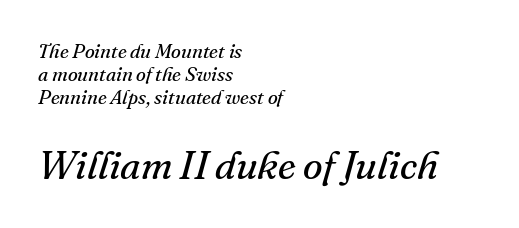
{"serif": "yes", "italic": "yes", "lean": "right", "slant_degrees": 16, "bold": "no", "weight": "regular", "width": "normal", "stroke_contrast": "medium", "x_height": "small", "monospaced": "no", "underline": "no", "align": "left", "line_spacing": "tight", "line_spacing_ratio": 1.15, "letter_spacing": "normal", "letter_spacing_em": 0.0, "larger_block": "second", "size_ratio": 2.0, "glyph_px": 40}
